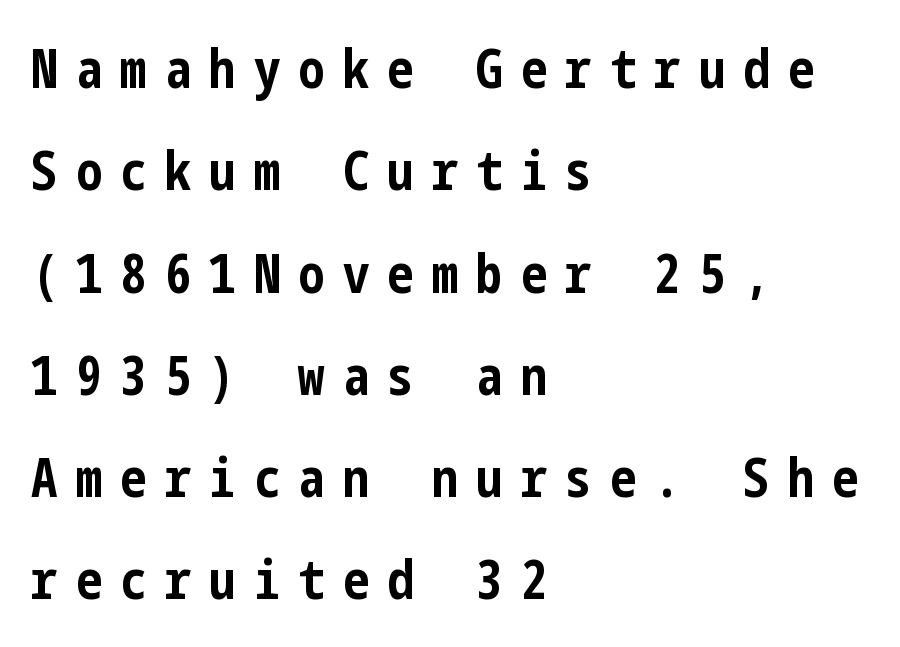
{"serif": "no", "italic": "no", "bold": "yes", "weight": "bold", "width": "condensed", "stroke_contrast": "low", "x_height": "medium", "underline": "no", "align": "left", "line_spacing": "loose", "line_spacing_ratio": 1.93, "letter_spacing": "wide", "letter_spacing_em": 0.34, "glyph_px": 53}
